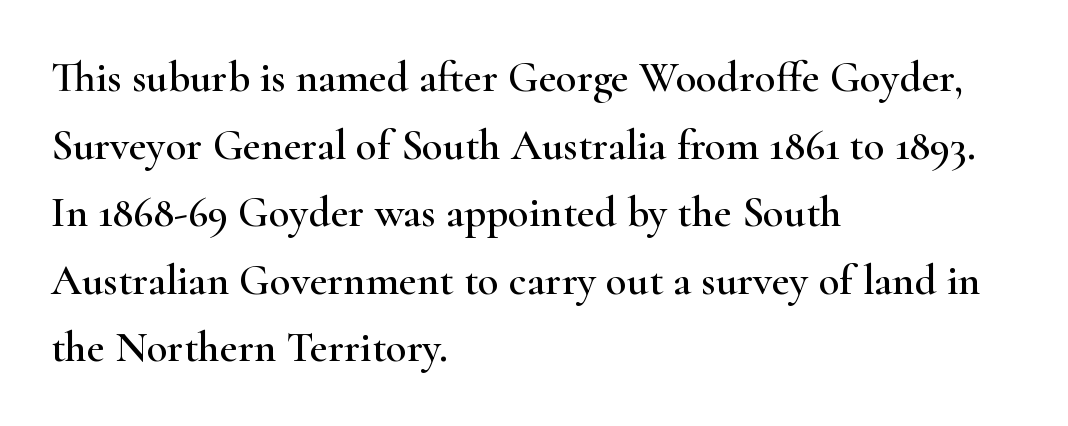
The image shows 43 px wide serif type, upright; set left-aligned, normal line spacing (1.57x), normal letter spacing, not underlined; high stroke contrast and a small x-height.
